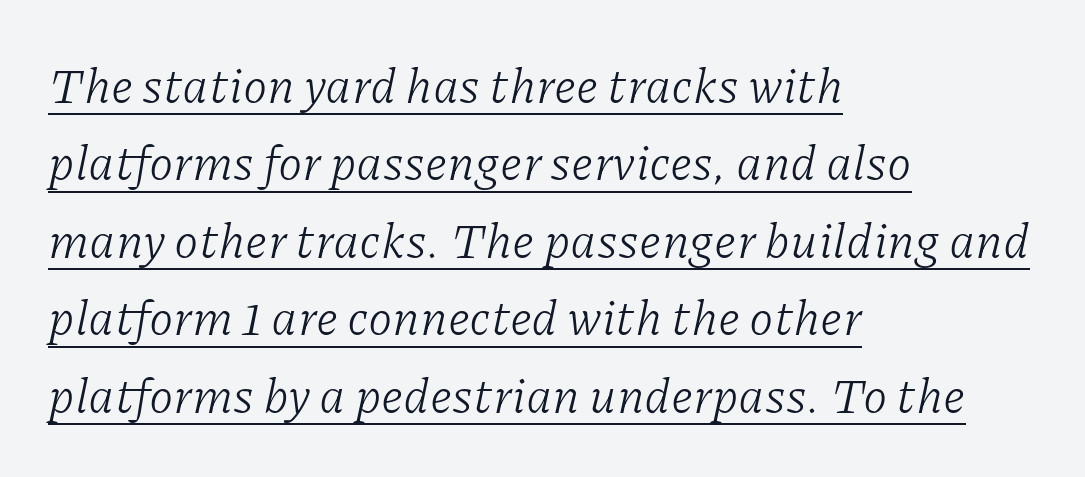
Regarding leading, the lines here are spaced in the standard way. Nothing heavy about these letters — not bold at all. In terms of letterform style, serifs are clearly present. Reading down the block, your eye returns to a fixed left position each line. The typography opts for an oblique posture over an upright one.
